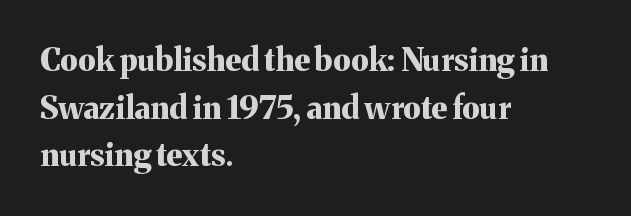
{"serif": "yes", "italic": "no", "bold": "yes", "weight": "bold", "width": "normal", "stroke_contrast": "medium", "x_height": "medium", "monospaced": "no", "underline": "no", "align": "left", "line_spacing": "normal", "line_spacing_ratio": 1.54, "letter_spacing": "normal", "letter_spacing_em": 0.0, "glyph_px": 31}
